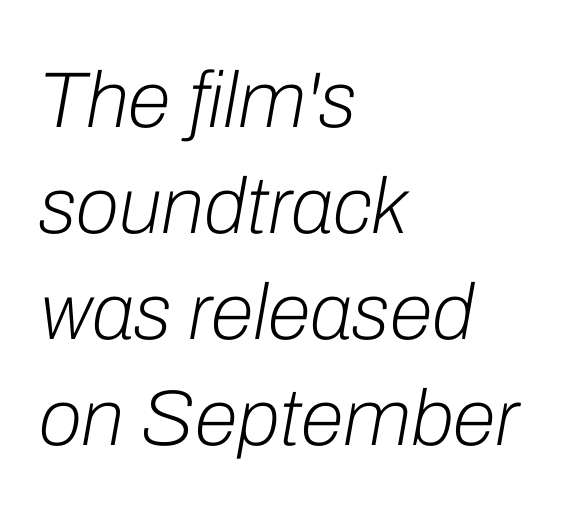
Q: Is the text bold? A: No.
Q: Is the text italic (slanted)? A: Yes, it leans right by about 10 degrees.
Q: Is the text underlined? A: No.
Q: How is the paragraph aligned? A: Left-aligned.
Q: Is the spacing between letters normal or unusually wide? A: Normal.
Q: Is the spacing between lines tight, normal or loose? A: Normal.
Q: Width (condensed, normal, or wide)? A: Normal.
Q: Stroke contrast? A: Low.
Q: x-height? A: Medium.
Q: Monospaced? A: No.
